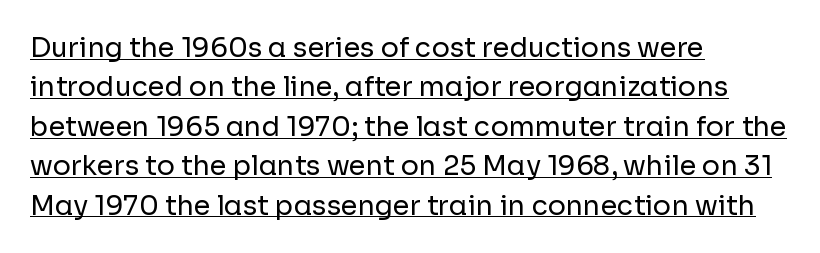
Q: Is the text bold? A: No.
Q: Is the text italic (slanted)? A: No, it is upright.
Q: Is the text underlined? A: Yes.
Q: How is the paragraph aligned? A: Left-aligned.
Q: Is the spacing between letters normal or unusually wide? A: Normal.
Q: Is the spacing between lines tight, normal or loose? A: Normal.
